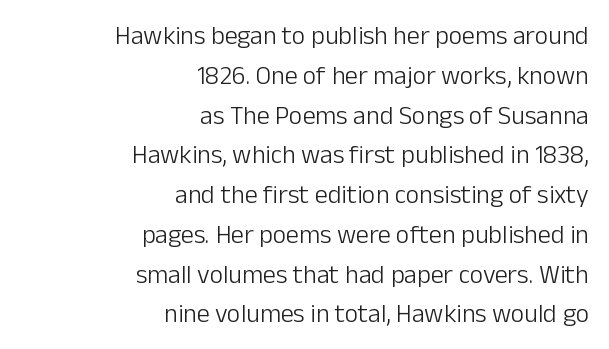
Quick note: underline off. The type sits square on the baseline with zero lean. Nothing heavy about these letters — not bold at all. Typeset ragged left — the right edge is the straight one. Tracking value appears to be zero — textbook default spacing. Students, observe: this is what conventionally led text looks like.
